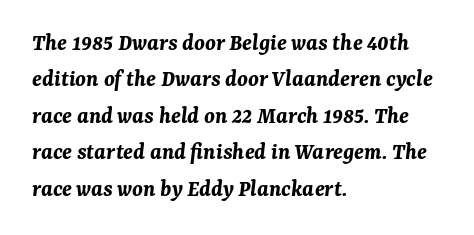
Q: Is the text bold? A: Yes.
Q: Is the text italic (slanted)? A: Yes, it leans right by about 7 degrees.
Q: Is the text underlined? A: No.
Q: How is the paragraph aligned? A: Left-aligned.
Q: Is the spacing between letters normal or unusually wide? A: Normal.
Q: Is the spacing between lines tight, normal or loose? A: Normal.
